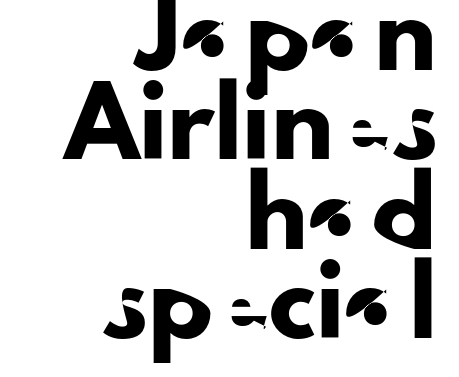
Q: Is the text italic (slanted)? A: No, it is upright.
Q: Is the typeface a serif or a sans-serif typeface? A: Sans-serif.
Q: Is the text underlined? A: No.
Q: How is the paragraph aligned? A: Right-aligned.
Q: Is the spacing between letters normal or unusually wide? A: Normal.
Q: Is the spacing between lines tight, normal or loose? A: Normal.
Q: Width (condensed, normal, or wide)? A: Normal.
Q: Stroke contrast? A: Low.
Q: x-height? A: Small.
Q: Monospaced? A: No.
